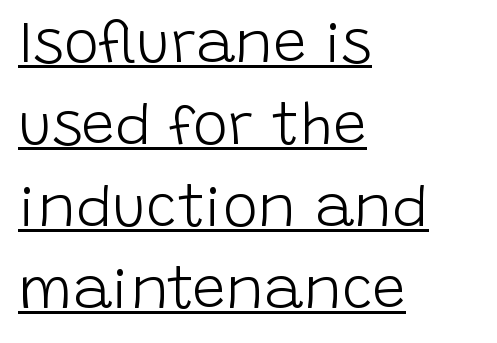
The image shows 59 px light sans-serif type, upright; set left-aligned, normal line spacing (1.39x), normal letter spacing, underlined; low stroke contrast and a large x-height.
